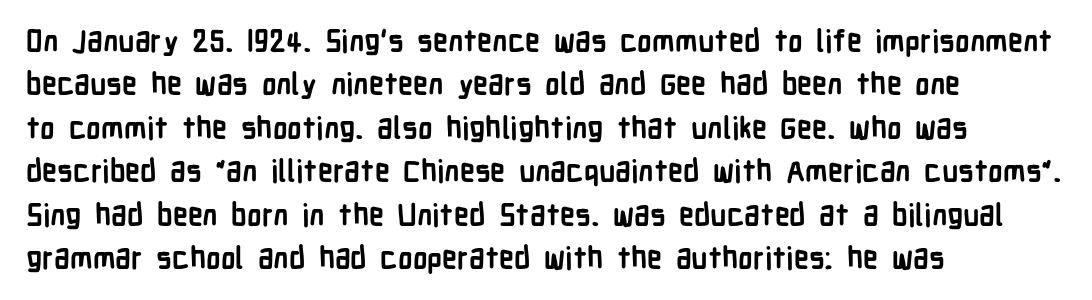
Q: Is the text bold? A: Yes.
Q: Is the text italic (slanted)? A: No, it is upright.
Q: Is the typeface a serif or a sans-serif typeface? A: Sans-serif.
Q: Is the text underlined? A: No.
Q: How is the paragraph aligned? A: Left-aligned.
Q: Is the spacing between letters normal or unusually wide? A: Normal.
Q: Is the spacing between lines tight, normal or loose? A: Normal.
Q: Width (condensed, normal, or wide)? A: Condensed.
Q: Stroke contrast? A: Low.
Q: x-height? A: Medium.
Q: Monospaced? A: No.
